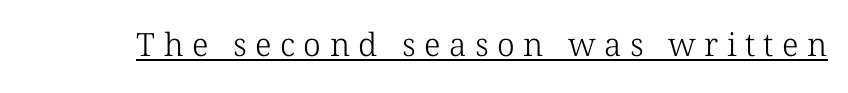
The image shows 32 px light serif type; set unusually wide letter spacing (+0.26 em), underlined; low stroke contrast and a medium x-height.
